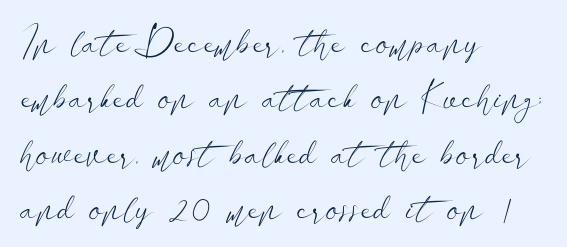
Compared with typical body copy, the letter spacing here is the same. Left-aligned paragraph, ragged on the right. A typesetter would call this proportional, since set widths differ per character. Quick note: underline off. Each new line begins a customary step beneath the previous one. These lines are composed in type without serifs.
